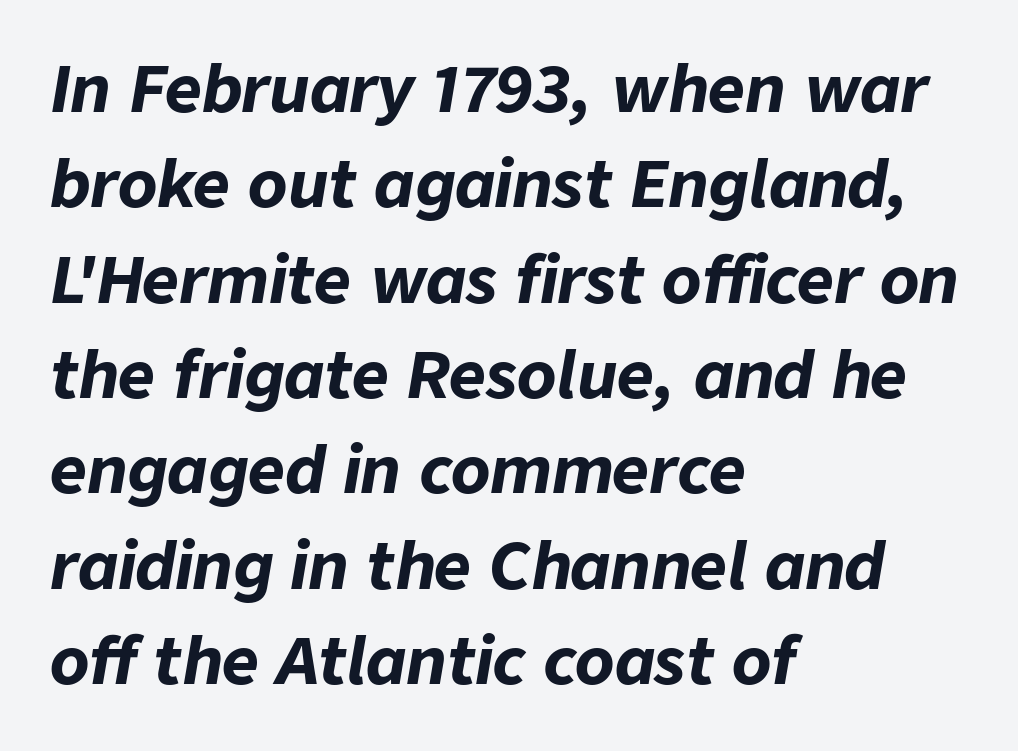
Q: Is the text bold? A: Yes.
Q: Is the text italic (slanted)? A: Yes, it leans right by about 9 degrees.
Q: Is the text underlined? A: No.
Q: How is the paragraph aligned? A: Left-aligned.
Q: Is the spacing between letters normal or unusually wide? A: Normal.
Q: Is the spacing between lines tight, normal or loose? A: Normal.
Q: Width (condensed, normal, or wide)? A: Normal.
Q: Stroke contrast? A: Low.
Q: x-height? A: Medium.
Q: Monospaced? A: No.
